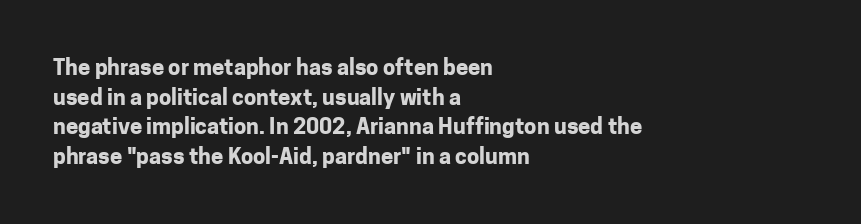
Caption: standard tracking, unaltered. Bold? Absolutely — the strokes are thick and heavy. Where is the straight margin? On the left. The line-height multiplier appears to be the usual default. Underlining? Definitely not there. Upright lettering throughout.
